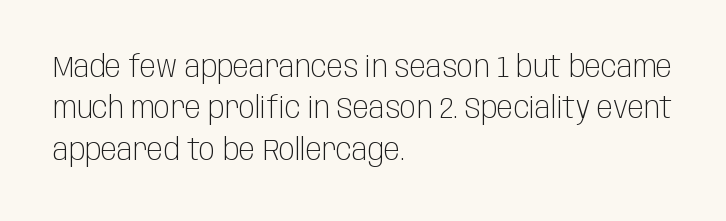
Successive baselines arrive at the customary interval. Teacher's note: observe the even left margin — that is flush-left alignment. Spacing verdict: proportional, widths tailored to each character. On a weight scale, this lands at 450 or below. You can tell from the bare stems that sans-serif type was used.
